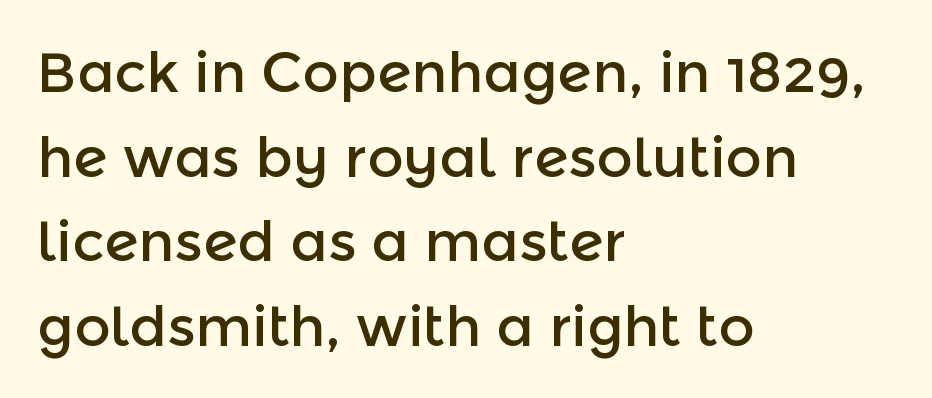
The image shows 56 px sans-serif type, upright; set left-aligned, normal line spacing (1.51x), normal letter spacing, not underlined; a medium x-height.
